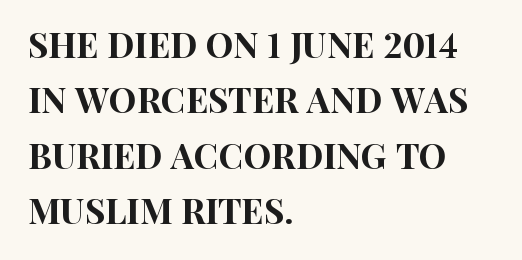
The image shows 35 px condensed sans-serif type, upright; set left-aligned, normal line spacing (1.58x), normal letter spacing, not underlined; high stroke contrast and a large x-height.
